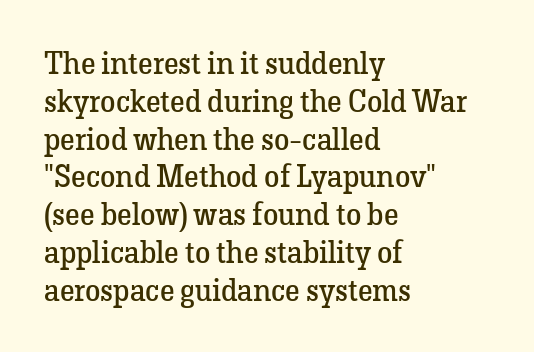
Letters rest on an invisible, unmarked baseline. A classic flush-left, rag-right setting is used for this passage. Posture: upright roman. Classification — serif. No heavy texture on the line: the type isn't bold. Short note: letters normally spaced.
